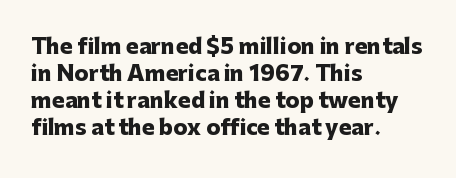
Q: Is the text bold? A: Yes.
Q: Is the text italic (slanted)? A: No, it is upright.
Q: Is the text underlined? A: No.
Q: How is the paragraph aligned? A: Left-aligned.
Q: Is the spacing between letters normal or unusually wide? A: Normal.
Q: Is the spacing between lines tight, normal or loose? A: Normal.
